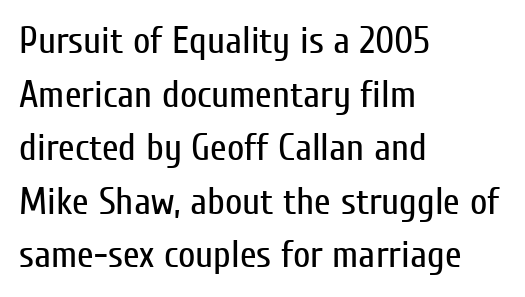
{"serif": "no", "italic": "no", "bold": "no", "weight": "regular", "width": "condensed", "stroke_contrast": "low", "x_height": "medium", "monospaced": "no", "underline": "no", "align": "left", "line_spacing": "normal", "line_spacing_ratio": 1.41, "letter_spacing": "normal", "letter_spacing_em": 0.0, "glyph_px": 38}
